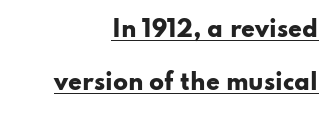
Q: Is the text bold? A: Yes.
Q: Is the text italic (slanted)? A: No, it is upright.
Q: Is the text underlined? A: Yes.
Q: How is the paragraph aligned? A: Right-aligned.
Q: Is the spacing between letters normal or unusually wide? A: Normal.
Q: Is the spacing between lines tight, normal or loose? A: Loose.
